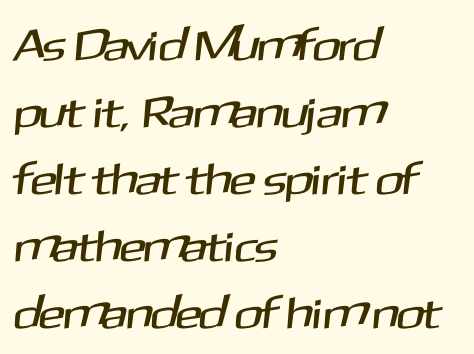
{"serif": "no", "width": "normal", "stroke_contrast": "medium", "x_height": "medium", "monospaced": "no", "underline": "no", "align": "left", "line_spacing": "normal", "line_spacing_ratio": 1.52, "letter_spacing": "normal", "letter_spacing_em": 0.0, "glyph_px": 44}
